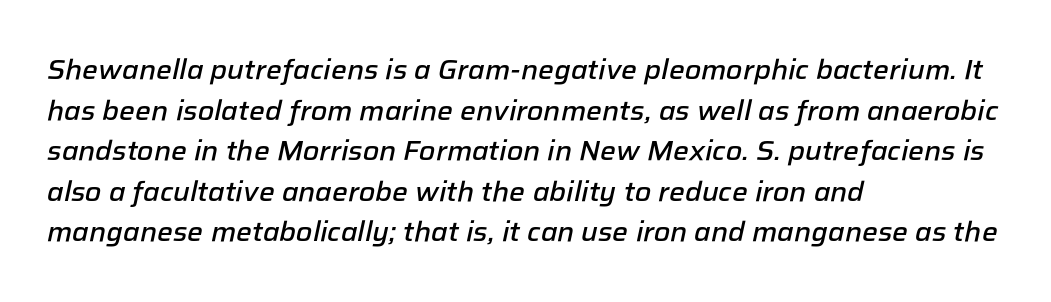
Q: Is the text bold? A: Semi-bold.
Q: Is the text italic (slanted)? A: Yes, it leans right by about 12 degrees.
Q: Is the text underlined? A: No.
Q: How is the paragraph aligned? A: Left-aligned.
Q: Is the spacing between letters normal or unusually wide? A: Normal.
Q: Is the spacing between lines tight, normal or loose? A: Normal.
Q: Width (condensed, normal, or wide)? A: Normal.
Q: Stroke contrast? A: Low.
Q: x-height? A: Medium.
Q: Monospaced? A: No.
